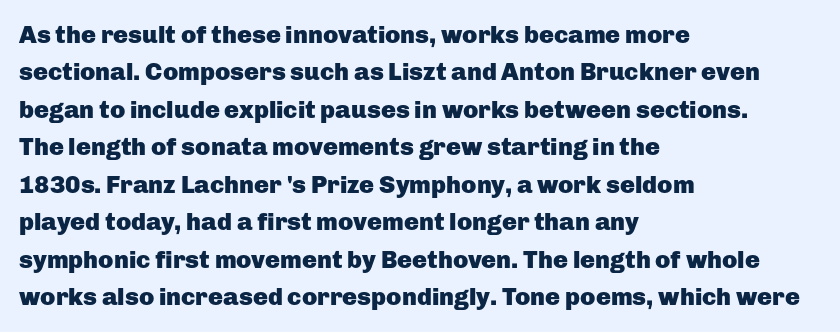
{"italic": "no", "bold": "yes", "underline": "no", "align": "left", "line_spacing": "normal", "line_spacing_ratio": 1.5, "letter_spacing": "normal", "letter_spacing_em": 0.0, "glyph_px": 25}
